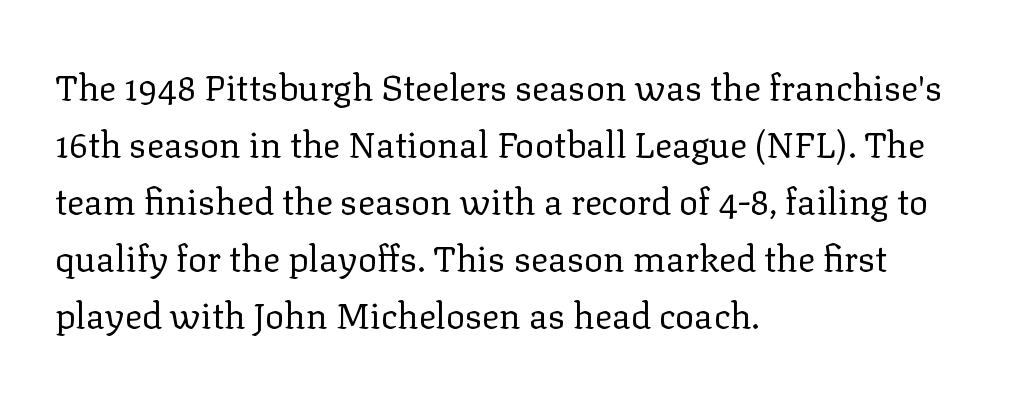
Q: Is the text bold? A: No.
Q: Is the text italic (slanted)? A: No, it is upright.
Q: Is the typeface a serif or a sans-serif typeface? A: Serif.
Q: Is the text underlined? A: No.
Q: How is the paragraph aligned? A: Left-aligned.
Q: Is the spacing between letters normal or unusually wide? A: Normal.
Q: Is the spacing between lines tight, normal or loose? A: Normal.
Q: Width (condensed, normal, or wide)? A: Normal.
Q: Stroke contrast? A: Low.
Q: x-height? A: Medium.
Q: Monospaced? A: No.
